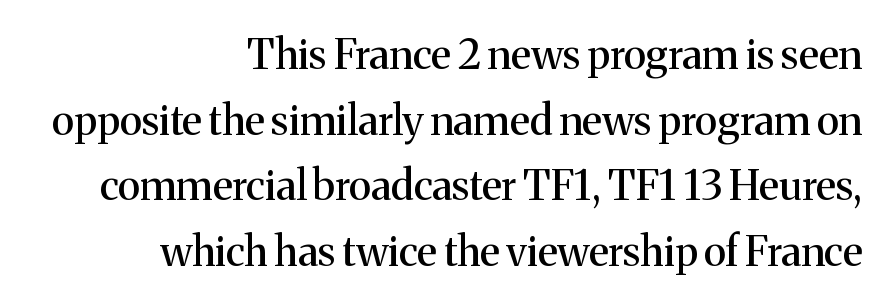
{"serif": "yes", "italic": "no", "width": "normal", "stroke_contrast": "medium", "x_height": "medium", "monospaced": "no", "underline": "no", "align": "right", "line_spacing": "normal", "line_spacing_ratio": 1.6, "letter_spacing": "normal", "letter_spacing_em": 0.0, "glyph_px": 41}
